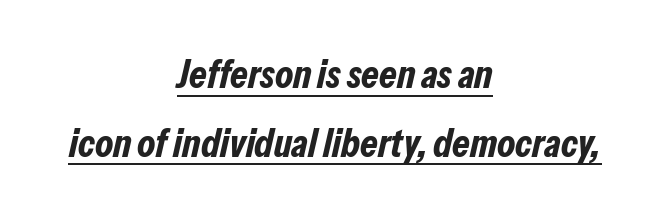
{"italic": "yes", "lean": "right", "slant_degrees": 13, "bold": "yes", "weight": "bold", "width": "condensed", "stroke_contrast": "low", "x_height": "medium", "monospaced": "no", "underline": "yes", "align": "center", "line_spacing_ratio": 1.72, "letter_spacing": "normal", "letter_spacing_em": 0.0, "glyph_px": 40}
